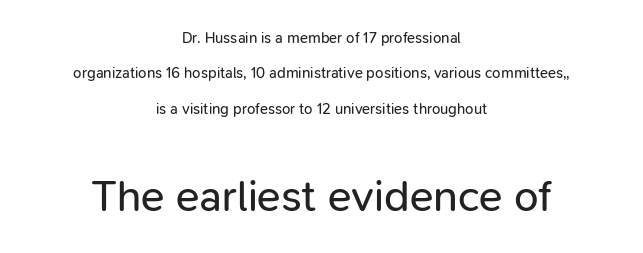
Q: Is the text bold? A: No.
Q: Is the text italic (slanted)? A: No, it is upright.
Q: Is the typeface a serif or a sans-serif typeface? A: Sans-serif.
Q: Is the text underlined? A: No.
Q: How is the paragraph aligned? A: Centered.
Q: Is the spacing between letters normal or unusually wide? A: Normal.
Q: Is the spacing between lines tight, normal or loose? A: Loose.
Q: Which block of text is set in a larger size, the first (top) or the second (bottom)? A: The second (bottom) one.
Q: Width (condensed, normal, or wide)? A: Normal.
Q: Stroke contrast? A: Low.
Q: x-height? A: Medium.
Q: Monospaced? A: No.
